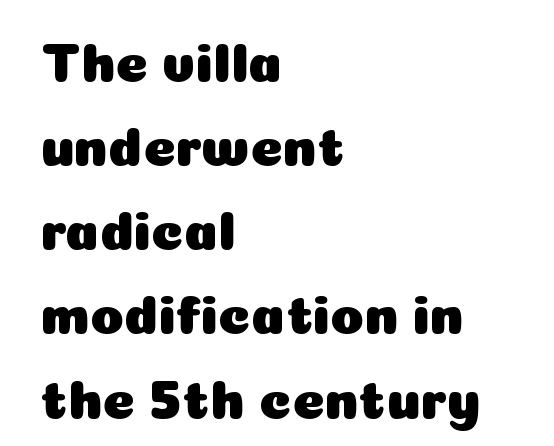
The image shows 55 px sans-serif type, upright; set left-aligned, normal line spacing (1.53x), normal letter spacing, not underlined; low stroke contrast and a medium x-height.
